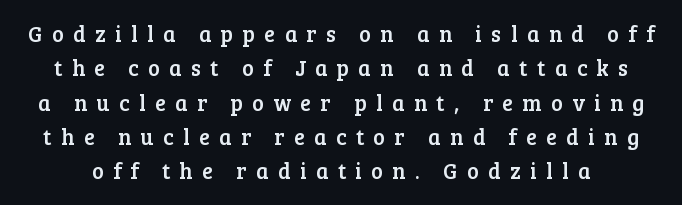
{"italic": "no", "underline": "no", "line_spacing": "normal", "line_spacing_ratio": 1.56, "letter_spacing": "wide", "letter_spacing_em": 0.43, "glyph_px": 22}
